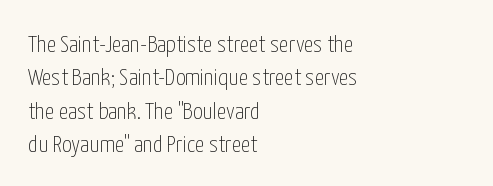
{"italic": "no", "bold": "no", "underline": "no", "align": "left", "line_spacing": "normal", "line_spacing_ratio": 1.39, "letter_spacing": "normal", "letter_spacing_em": 0.0, "glyph_px": 24}
